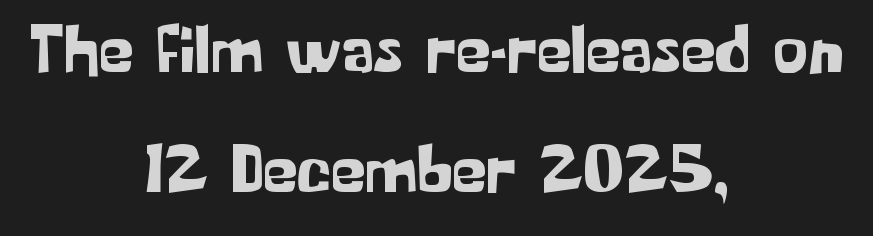
When letters stand straight like this, we call the style roman or upright. The face used here is proportionally spaced, like ordinary book or web type. Leftover space on each line is divided equally before and after the words. The letters carry no serifs — their stems end cleanly without finishing strokes.
